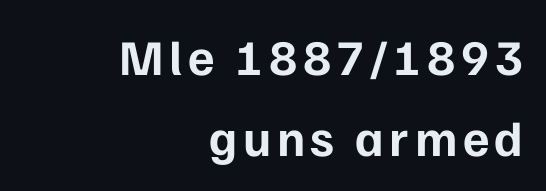
Q: Is the text bold? A: Yes.
Q: Is the text italic (slanted)? A: No, it is upright.
Q: Is the typeface a serif or a sans-serif typeface? A: Sans-serif.
Q: Is the text underlined? A: No.
Q: How is the paragraph aligned? A: Right-aligned.
Q: Is the spacing between lines tight, normal or loose? A: Normal.
Q: Width (condensed, normal, or wide)? A: Normal.
Q: Stroke contrast? A: Low.
Q: x-height? A: Medium.
Q: Monospaced? A: No.
